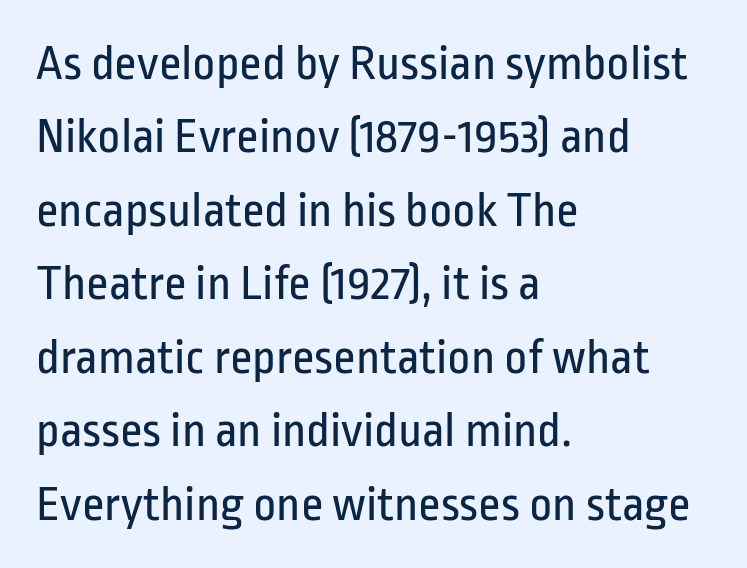
The image shows 50 px regular-weight, condensed sans-serif type, upright; set left-aligned, normal line spacing (1.47x), normal letter spacing, not underlined; low stroke contrast and a medium x-height.
